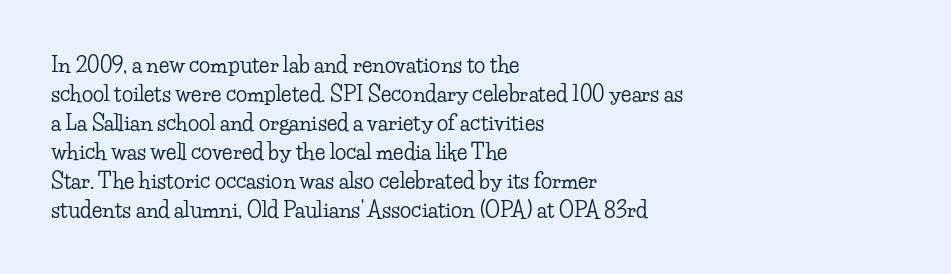
Q: Is the text italic (slanted)? A: No, it is upright.
Q: Is the text underlined? A: No.
Q: How is the paragraph aligned? A: Left-aligned.
Q: Is the spacing between letters normal or unusually wide? A: Normal.
Q: Is the spacing between lines tight, normal or loose? A: Normal.
